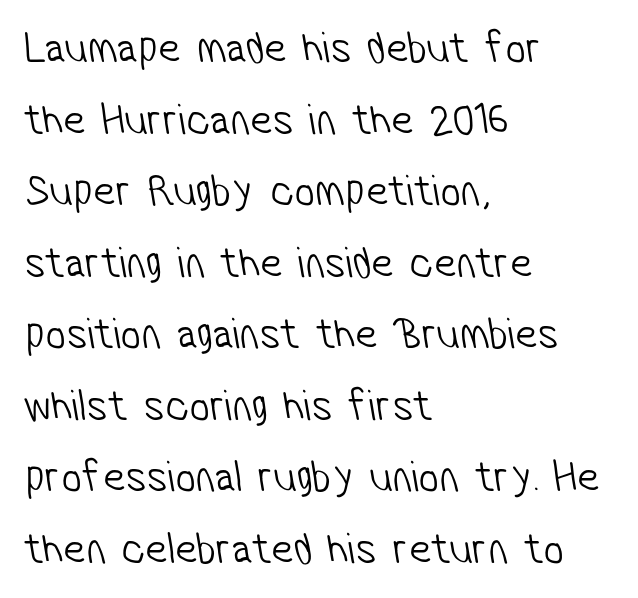
Q: Is the text bold? A: No.
Q: Is the typeface a serif or a sans-serif typeface? A: Sans-serif.
Q: Is the text underlined? A: No.
Q: How is the paragraph aligned? A: Left-aligned.
Q: Is the spacing between letters normal or unusually wide? A: Normal.
Q: Is the spacing between lines tight, normal or loose? A: Normal.
Q: Width (condensed, normal, or wide)? A: Condensed.
Q: Stroke contrast? A: Low.
Q: x-height? A: Medium.
Q: Monospaced? A: No.
